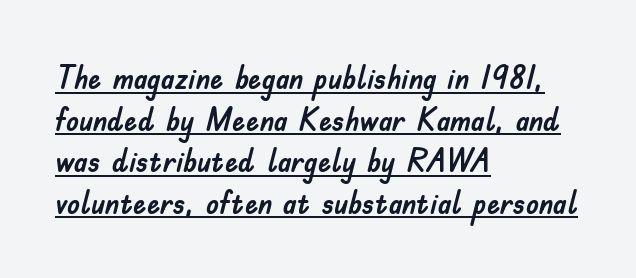
Q: Is the text italic (slanted)? A: Yes.
Q: Is the typeface a serif or a sans-serif typeface? A: Sans-serif.
Q: Is the text underlined? A: Yes.
Q: How is the paragraph aligned? A: Left-aligned.
Q: Is the spacing between letters normal or unusually wide? A: Normal.
Q: Is the spacing between lines tight, normal or loose? A: Normal.
Q: Width (condensed, normal, or wide)? A: Normal.
Q: Stroke contrast? A: Low.
Q: x-height? A: Small.
Q: Monospaced? A: No.
